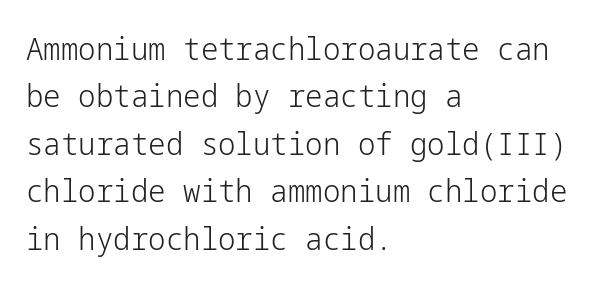
You can tell from the bare stems that sans-serif type was used. Has an underline been added? It has not. Stroke mass is kept to a normal reading level or below. Rendered with straight, roman letterforms. Inter-character spacing is left at the font's built-in metrics.
